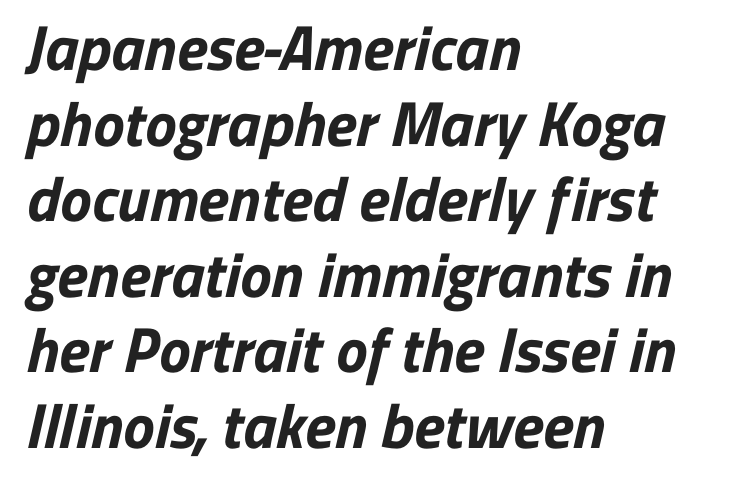
The paragraph has a hard left edge and a soft right edge. Here the designer chose a conventional face with non-uniform glyph widths. Does the weight exceed regular? Yes, all the way to bold. The specimen omits any rule beneath the text block's lines. Between one letter and the next there's only the usual sliver of space.
